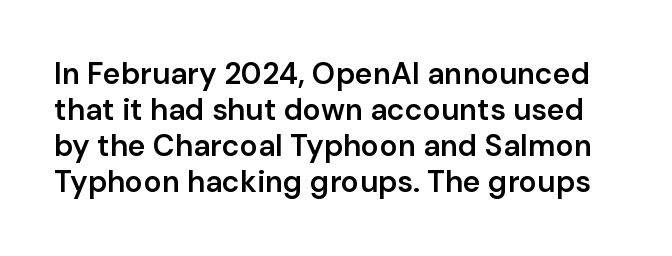
{"serif": "no", "italic": "no", "bold": "semi", "weight": "semibold", "width": "normal", "stroke_contrast": "low", "x_height": "medium", "monospaced": "no", "underline": "no", "line_spacing_ratio": 1.2, "letter_spacing": "normal", "letter_spacing_em": 0.0, "glyph_px": 30}
